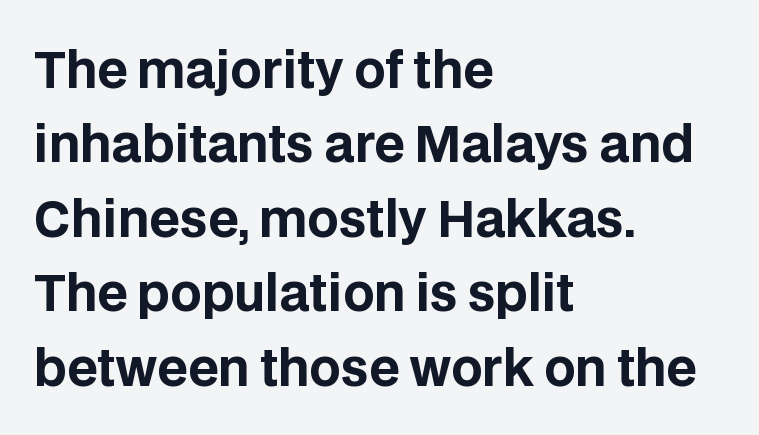
{"serif": "no", "italic": "no", "bold": "yes", "weight": "bold", "width": "normal", "stroke_contrast": "low", "x_height": "large", "monospaced": "no", "underline": "no", "align": "left", "line_spacing": "normal", "line_spacing_ratio": 1.52, "letter_spacing": "normal", "letter_spacing_em": 0.0, "glyph_px": 49}
